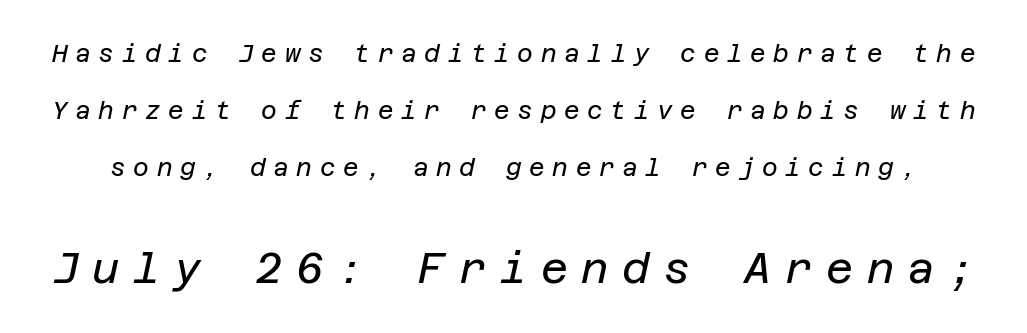
The image shows 42 px regular-weight type, italic (leaning right); set loose line spacing (2.37x), unusually wide letter spacing (+0.32 em), not underlined; the second (bottom) block is 1.75x larger; low stroke contrast and a large x-height.
